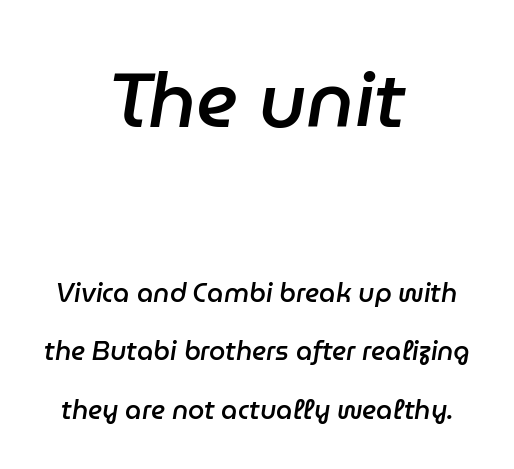
{"italic": "yes", "lean": "right", "slant_degrees": 9, "bold": "semi", "weight": "semibold", "width": "normal", "stroke_contrast": "low", "x_height": "medium", "monospaced": "no", "underline": "no", "align": "center", "line_spacing": "loose", "line_spacing_ratio": 2.24, "letter_spacing": "normal", "letter_spacing_em": 0.0, "larger_block": "first", "size_ratio": 2.96, "glyph_px": 77}
